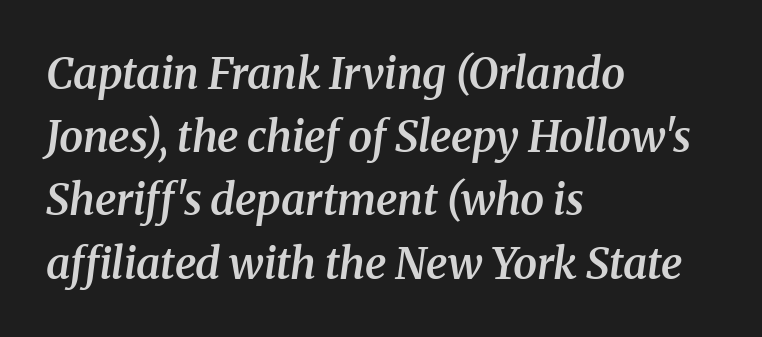
{"serif": "yes", "italic": "yes", "lean": "right", "slant_degrees": 8, "bold": "semi", "weight": "semibold", "width": "normal", "stroke_contrast": "medium", "x_height": "medium", "monospaced": "no", "underline": "no", "align": "left", "line_spacing": "normal", "line_spacing_ratio": 1.47, "letter_spacing": "normal", "letter_spacing_em": 0.0, "glyph_px": 43}
